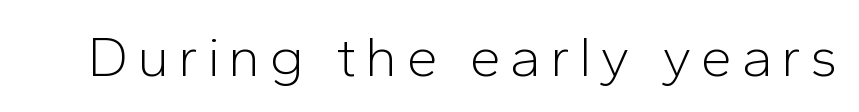
The image shows 57 px light sans-serif type, upright; set not underlined; low stroke contrast and a medium x-height.
